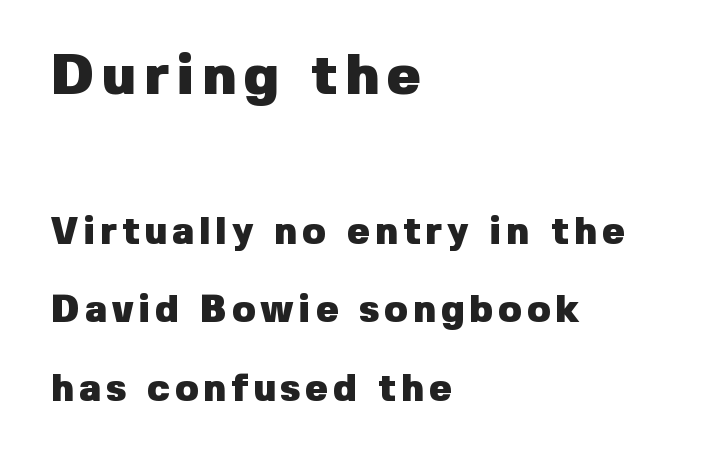
{"serif": "no", "italic": "no", "bold": "yes", "weight": "heavy", "width": "normal", "stroke_contrast": "low", "x_height": "medium", "monospaced": "no", "underline": "no", "align": "left", "line_spacing": "loose", "line_spacing_ratio": 2.07, "larger_block": "first", "size_ratio": 1.5, "glyph_px": 57}
